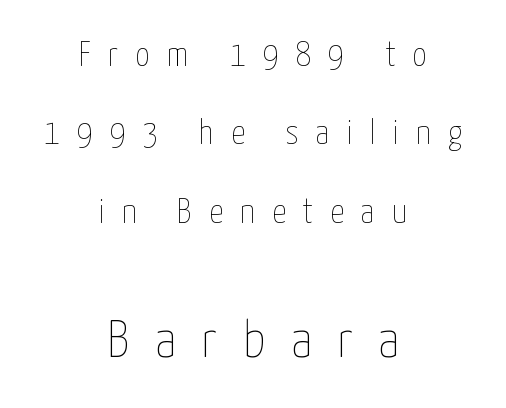
Q: Is the text bold? A: No.
Q: Is the text italic (slanted)? A: No, it is upright.
Q: Is the text underlined? A: No.
Q: How is the paragraph aligned? A: Centered.
Q: Is the spacing between letters normal or unusually wide? A: Unusually wide.
Q: Is the spacing between lines tight, normal or loose? A: Loose.
Q: Which block of text is set in a larger size, the first (top) or the second (bottom)? A: The second (bottom) one.
Q: Width (condensed, normal, or wide)? A: Condensed.
Q: Stroke contrast? A: Low.
Q: x-height? A: Medium.
Q: Monospaced? A: No.
